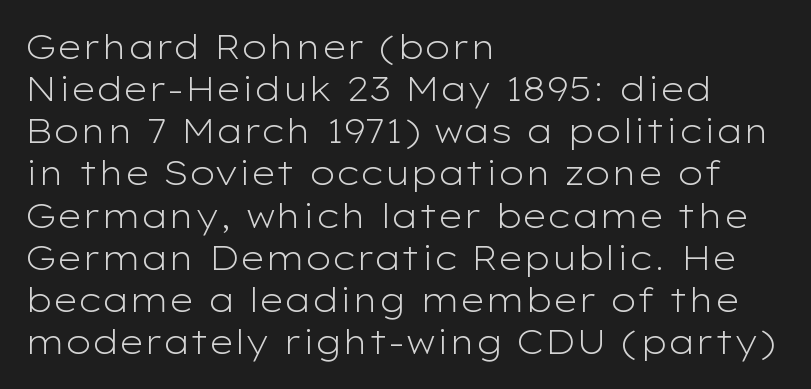
{"serif": "no", "italic": "no", "bold": "no", "weight": "light", "width": "wide", "stroke_contrast": "low", "x_height": "medium", "monospaced": "no", "underline": "no", "align": "left", "line_spacing_ratio": 1.24, "letter_spacing": "normal", "letter_spacing_em": 0.0, "glyph_px": 34}
